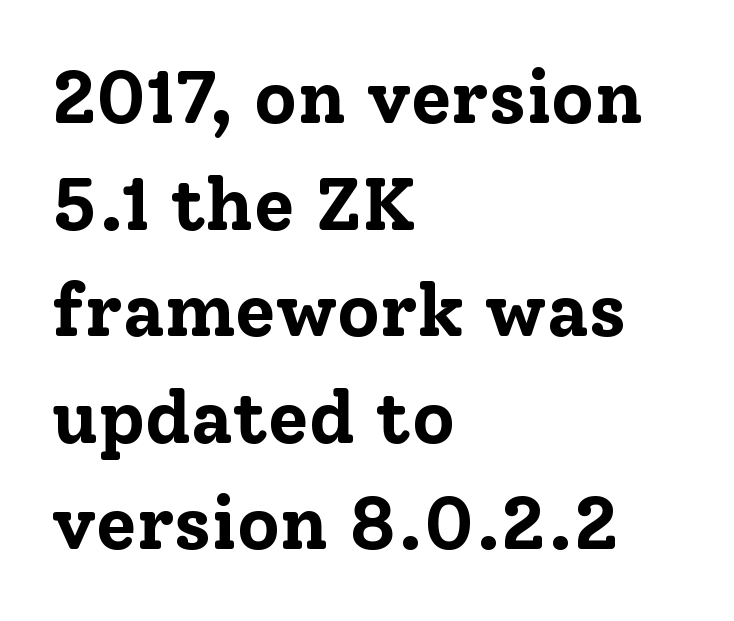
{"serif": "yes", "italic": "no", "bold": "yes", "weight": "bold", "width": "normal", "stroke_contrast": "low", "x_height": "medium", "monospaced": "no", "underline": "no", "align": "left", "line_spacing": "normal", "line_spacing_ratio": 1.44, "letter_spacing": "normal", "letter_spacing_em": 0.0, "glyph_px": 74}
